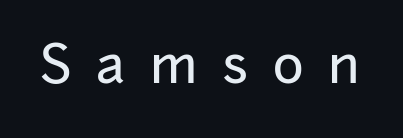
{"serif": "no", "italic": "no", "width": "normal", "stroke_contrast": "low", "x_height": "medium", "monospaced": "no", "underline": "no", "letter_spacing": "wide", "letter_spacing_em": 0.48, "glyph_px": 52}
